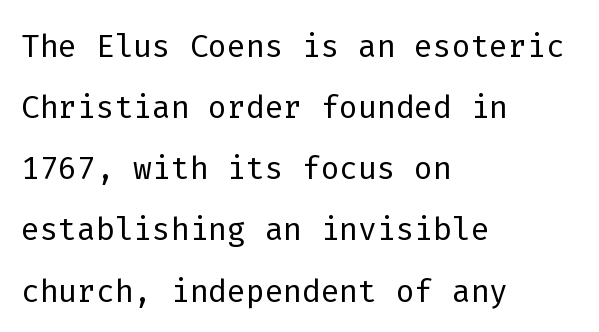
The image shows 44 px light sans-serif type, upright, monospaced; set left-aligned, normal line spacing (1.39x), normal letter spacing, not underlined; low stroke contrast and a medium x-height.
